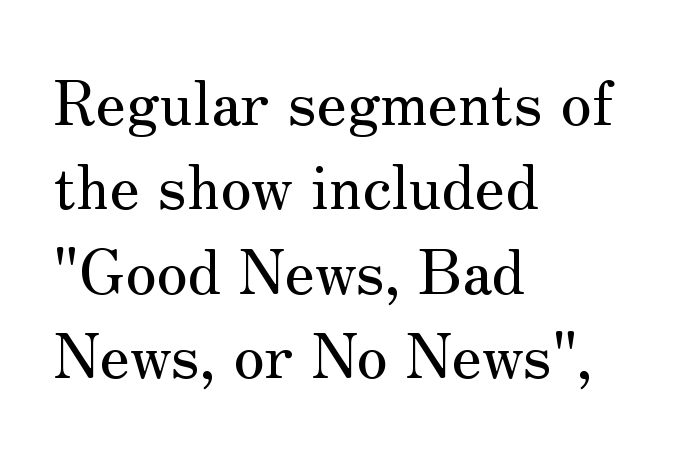
The image shows 62 px serif type, upright; set left-aligned, normal line spacing (1.36x), normal letter spacing, not underlined; medium stroke contrast and a small x-height.
